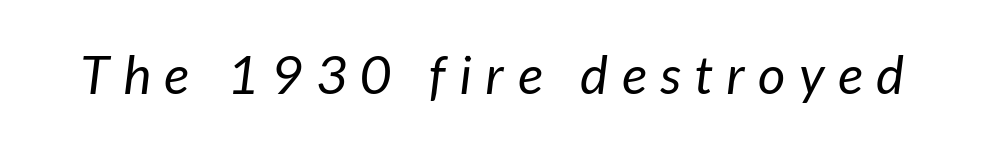
Looks like regular typesetting: each glyph gets only the width it needs. The glyphs look as if they've been sheared to an angle. Glance below the letters and you will spot only blank space. Look at the tracking — it's clearly loosened, letters drifting apart. The font is comparable to plain body text, perhaps lighter.
